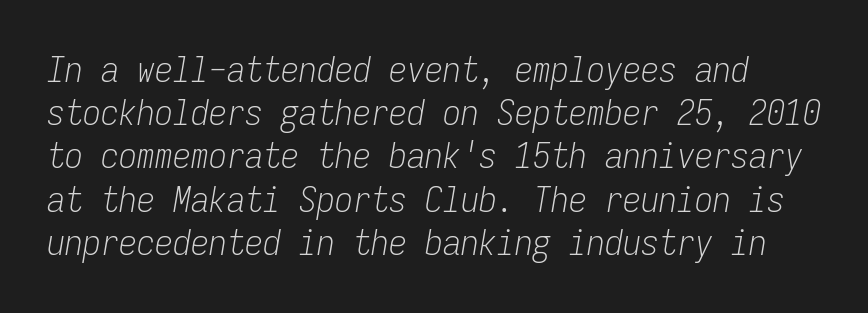
{"italic": "yes", "lean": "right", "slant_degrees": 9, "bold": "no", "weight": "light", "width": "condensed", "stroke_contrast": "low", "x_height": "medium", "monospaced": "yes", "underline": "no", "line_spacing_ratio": 1.2, "letter_spacing": "normal", "letter_spacing_em": 0.0, "glyph_px": 36}
